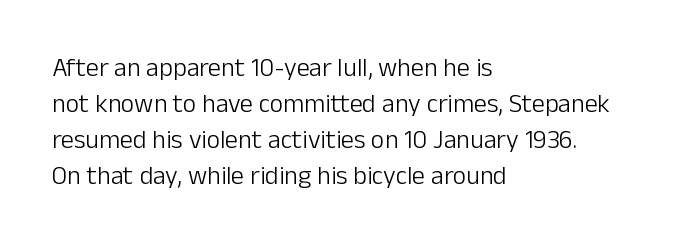
The image shows 26 px text type, upright; set left-aligned, normal line spacing (1.38x), normal letter spacing, not underlined.
